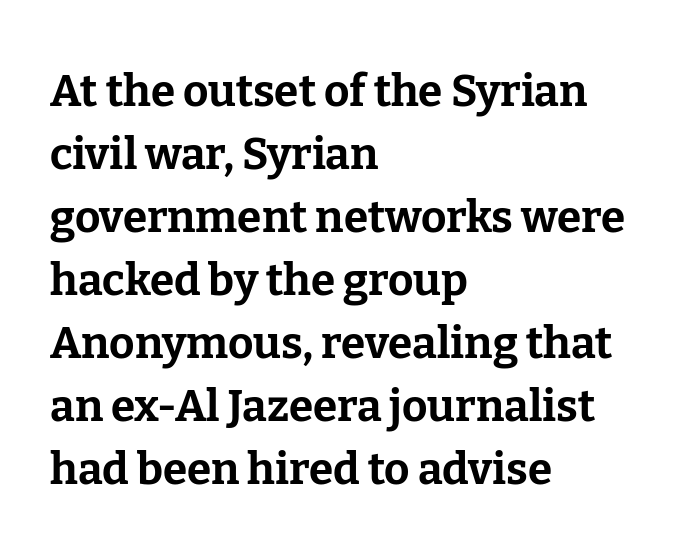
The words here are not underlined. Glyph-to-glyph distance matches everyday printed text. Notice how the passage keeps a crisp vertical edge on the left only. The vertical gap from one line to the next is medium. Nope, not italic — everything's standing straight.
